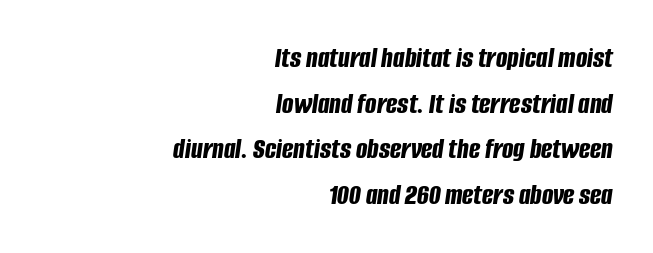
Q: Is the text bold? A: Yes.
Q: Is the text italic (slanted)? A: Yes, it leans right by about 8 degrees.
Q: Is the text underlined? A: No.
Q: How is the paragraph aligned? A: Right-aligned.
Q: Is the spacing between letters normal or unusually wide? A: Normal.
Q: Is the spacing between lines tight, normal or loose? A: Normal.
Q: Width (condensed, normal, or wide)? A: Condensed.
Q: Stroke contrast? A: Low.
Q: x-height? A: Large.
Q: Monospaced? A: No.
